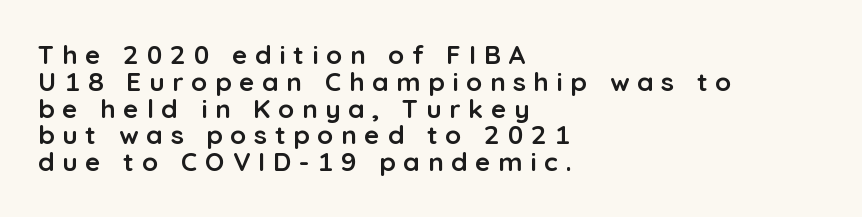
{"italic": "no", "bold": "yes", "underline": "no", "align": "left", "line_spacing": "tight", "line_spacing_ratio": 1.03, "letter_spacing": "wide", "letter_spacing_em": 0.3, "glyph_px": 26}
